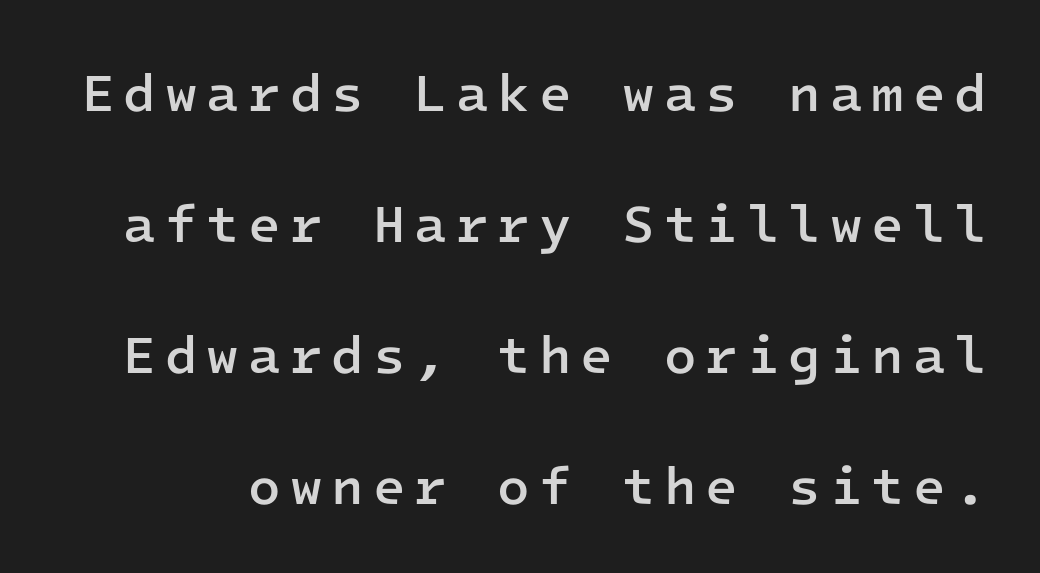
Q: Is the text bold? A: Semi-bold.
Q: Is the text italic (slanted)? A: No, it is upright.
Q: Is the typeface a serif or a sans-serif typeface? A: Sans-serif.
Q: Is the text underlined? A: No.
Q: Is the spacing between lines tight, normal or loose? A: Loose.
Q: Width (condensed, normal, or wide)? A: Normal.
Q: Stroke contrast? A: Low.
Q: x-height? A: Medium.
Q: Monospaced? A: Yes.
